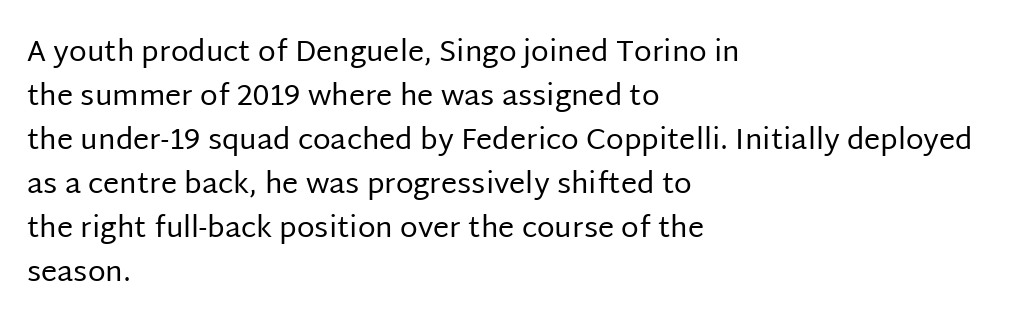
{"serif": "no", "italic": "no", "bold": "no", "weight": "regular", "width": "normal", "stroke_contrast": "low", "x_height": "large", "monospaced": "no", "underline": "no", "align": "left", "line_spacing": "normal", "line_spacing_ratio": 1.52, "letter_spacing": "normal", "letter_spacing_em": 0.0, "glyph_px": 29}
